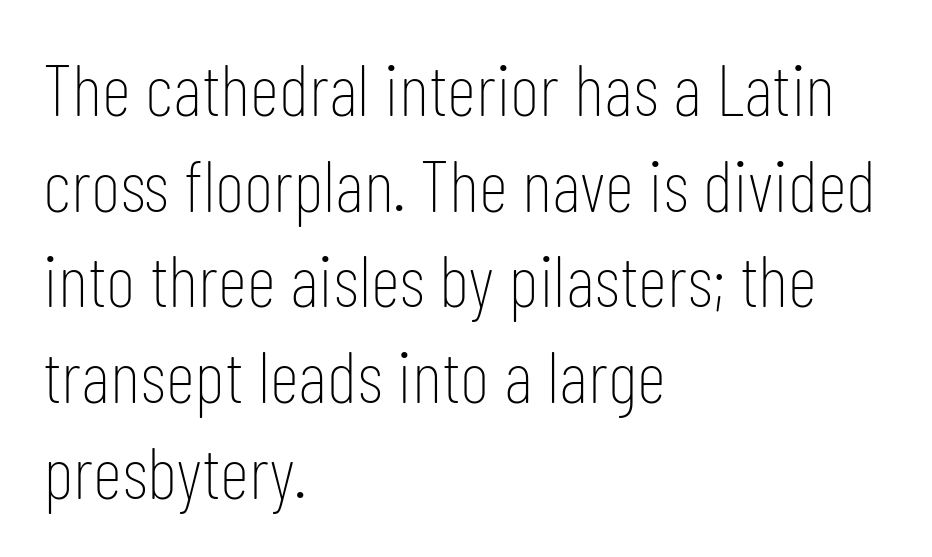
To sum up the face: it is a sans, with no serifs. Underlining? Definitely not there. Does the lettering tilt? It doesn't — this is upright. Compared with a typical body face, this is equally light or lighter still.
